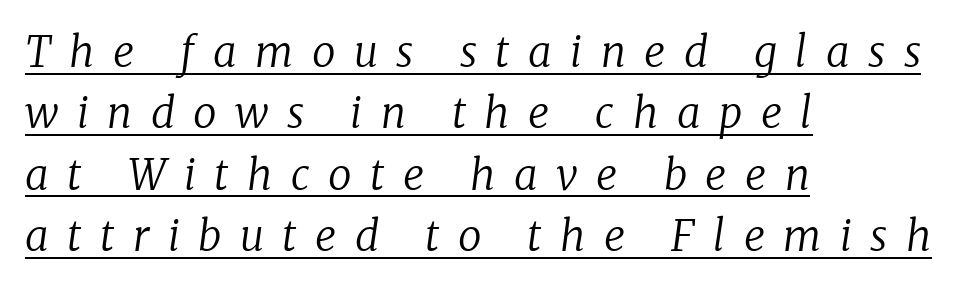
The weight would be labelled regular, book, light, or lighter still. These lines are rendered in a variable-pitch font. The specimen reads as italic at a glance. This sample uses expanded letter spacing, leaving extra air between glyphs. You can tell from the footed stems that serif type was used.
